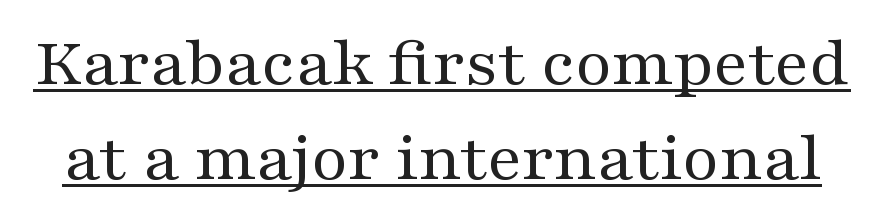
The image shows 71 px regular-weight, wide serif type, upright; set normal line spacing (1.34x), normal letter spacing, underlined; medium stroke contrast and a medium x-height.
